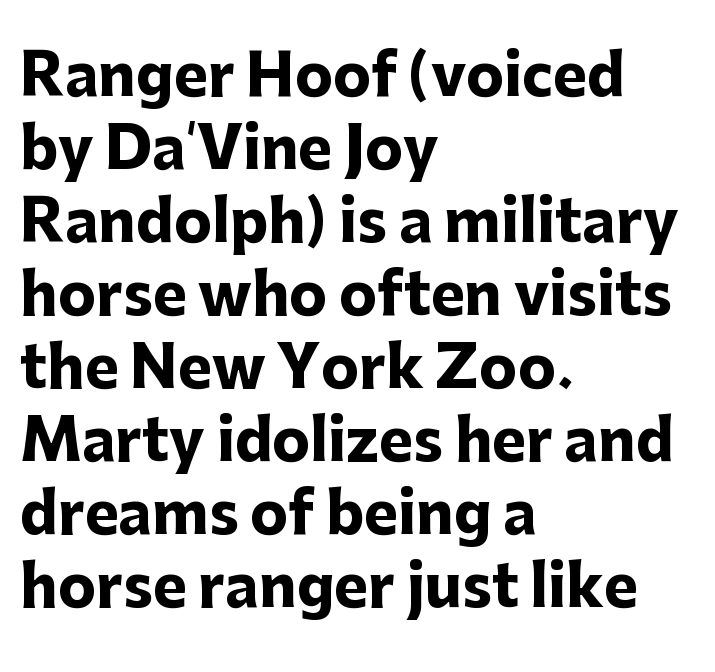
The typography opts for an upright posture over an oblique one. Spacing verdict: proportional, widths tailored to each character. Casual observation: everything's shoved over to the left. Normally led — the rows are evenly, conventionally spaced.
